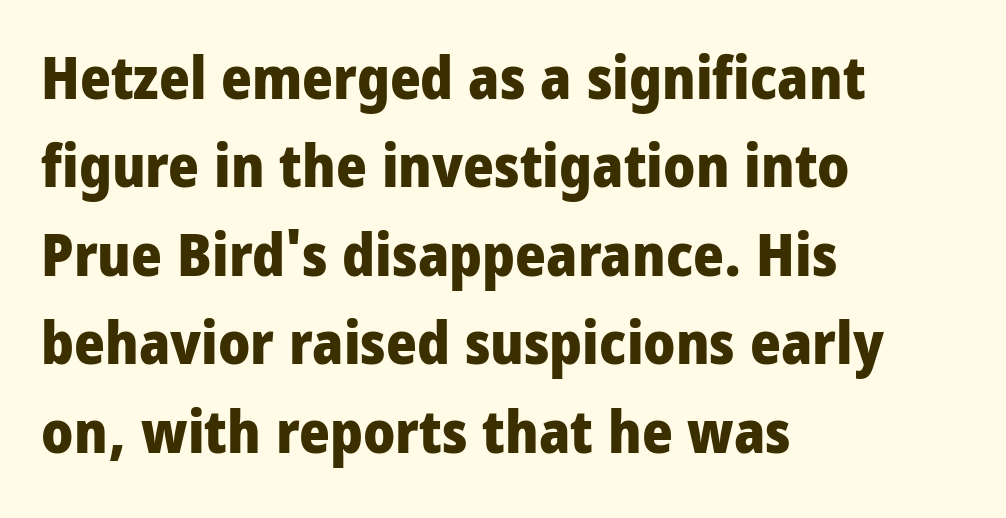
Q: Is the text bold? A: Yes.
Q: Is the text italic (slanted)? A: No, it is upright.
Q: Is the typeface a serif or a sans-serif typeface? A: Sans-serif.
Q: Is the text underlined? A: No.
Q: How is the paragraph aligned? A: Left-aligned.
Q: Is the spacing between letters normal or unusually wide? A: Normal.
Q: Is the spacing between lines tight, normal or loose? A: Normal.
Q: Width (condensed, normal, or wide)? A: Condensed.
Q: Stroke contrast? A: Low.
Q: x-height? A: Large.
Q: Monospaced? A: No.
